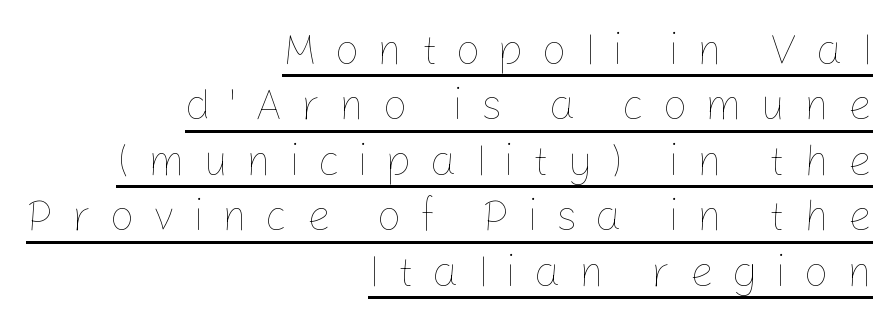
{"italic": "no", "bold": "no", "weight": "thin", "width": "normal", "stroke_contrast": "low", "x_height": "medium", "monospaced": "no", "underline": "yes", "align": "right", "line_spacing": "normal", "line_spacing_ratio": 1.29, "letter_spacing": "wide", "letter_spacing_em": 0.42, "glyph_px": 43}
